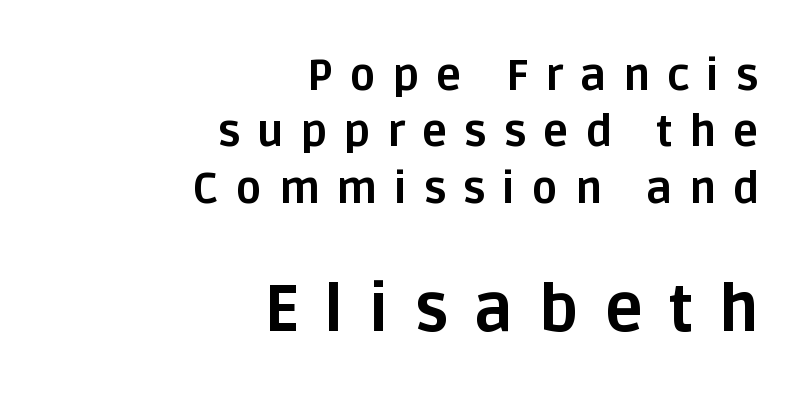
The image shows 65 px bold sans-serif type, upright; set right-aligned, normal line spacing (1.31x), unusually wide letter spacing (+0.39 em), not underlined; the second (bottom) block is 1.51x larger; low stroke contrast and a large x-height.
